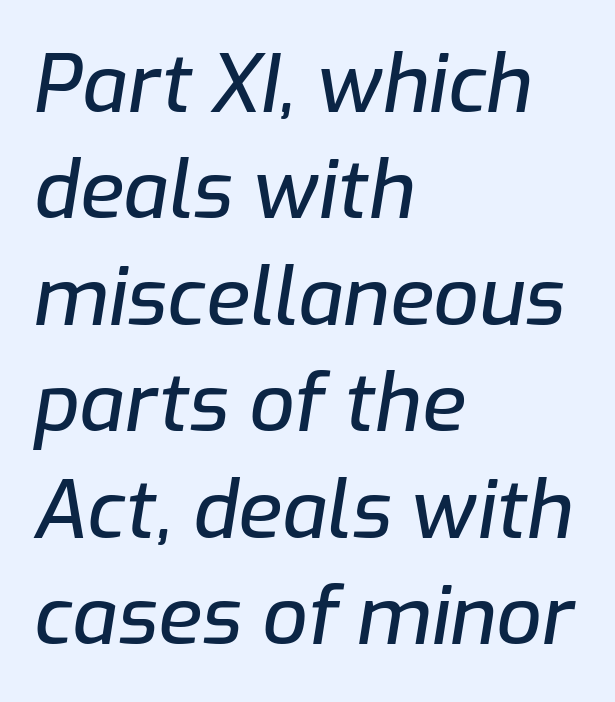
The image shows 80 px text type, italic (leaning right); set left-aligned, normal line spacing (1.33x), normal letter spacing, not underlined; low stroke contrast and a medium x-height.
